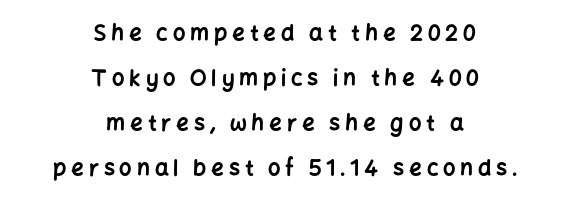
{"italic": "no", "bold": "yes", "underline": "no", "align": "center", "line_spacing": "loose", "line_spacing_ratio": 2.04, "letter_spacing": "wide", "letter_spacing_em": 0.22, "glyph_px": 22}
